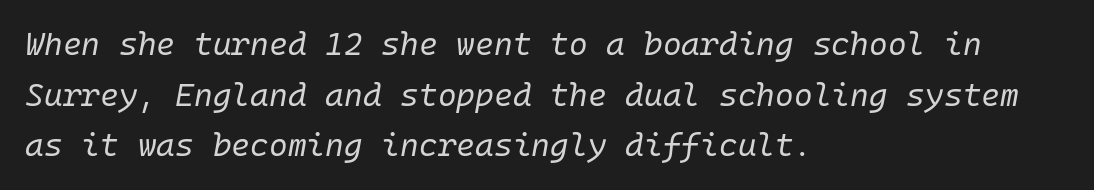
The image shows 32 px regular-weight type, italic (leaning right); set left-aligned, normal line spacing (1.58x), normal letter spacing, not underlined; low stroke contrast and a medium x-height.
